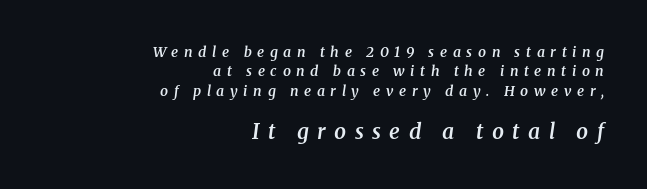
{"italic": "yes", "lean": "right", "slant_degrees": 8, "bold": "semi", "underline": "no", "align": "right", "line_spacing": "normal", "line_spacing_ratio": 1.39, "letter_spacing": "wide", "letter_spacing_em": 0.4, "larger_block": "second", "size_ratio": 1.5, "glyph_px": 21}
